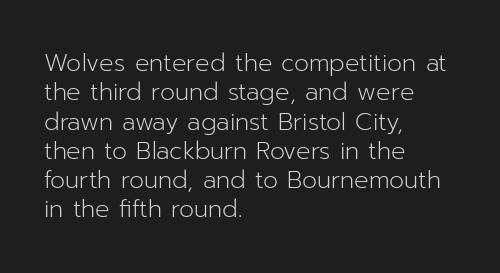
Notice how the stems are strictly vertical — no italics here. Standard letterfit; no display-style spreading of the glyphs. The space beneath each line is pristine and unruled. Counters stay open thanks to moderate or lighter strokes. A classic flush-left, rag-right setting is used for this passage.
